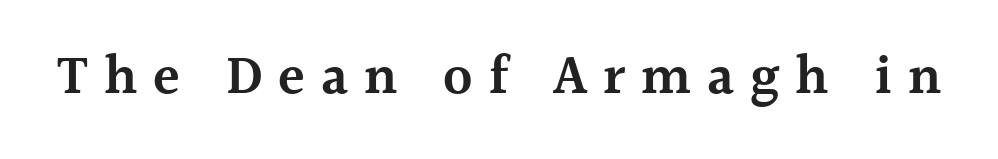
Q: Is the text bold? A: Semi-bold.
Q: Is the text italic (slanted)? A: No, it is upright.
Q: Is the typeface a serif or a sans-serif typeface? A: Serif.
Q: Is the text underlined? A: No.
Q: Is the spacing between letters normal or unusually wide? A: Unusually wide.
Q: Width (condensed, normal, or wide)? A: Normal.
Q: x-height? A: Medium.
Q: Monospaced? A: No.
